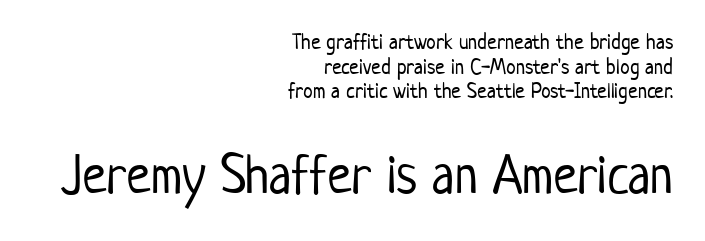
The image shows 55 px light, condensed sans-serif type, upright; set right-aligned, tight line spacing (1.12x), normal letter spacing, not underlined; the second (bottom) block is 2.5x larger; low stroke contrast and a medium x-height.
